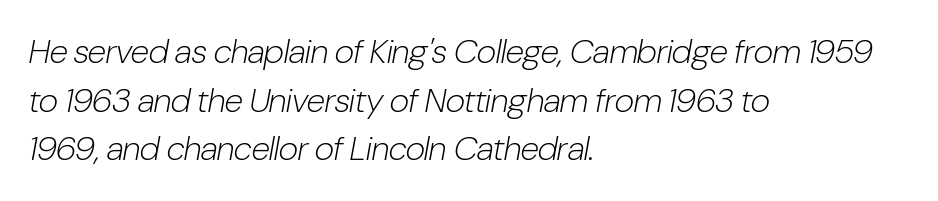
Summary of vertical rhythm: regular, with standard interline spacing. Honestly, there is no underline to notice here at all. The characters are drawn with everyday or finer stroke widths. What stands out about the letter spacing? Nothing — it is the standard amount. The paragraph has a hard left edge and a soft right edge.
